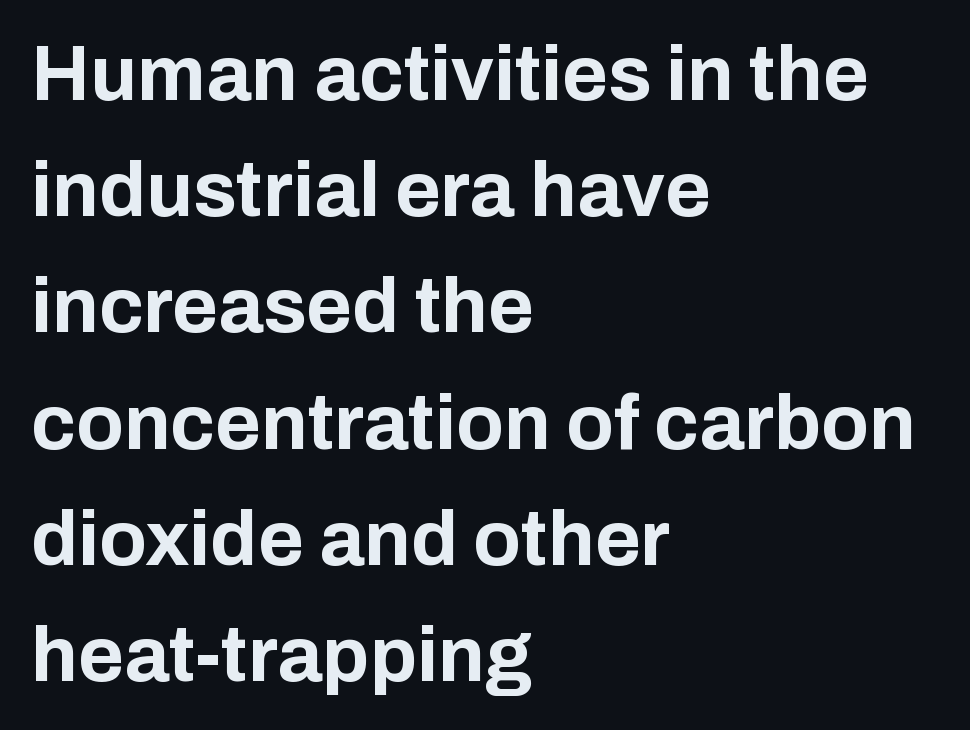
A dark, heavy texture on the line: the type is bold. The axis of the letterforms is exactly vertical. You can tell from the bare stems that sans-serif type was used. No extra tracking has been applied to these lines. Quick note: underline off. Compared with a centered layout, this one pins lines to the left instead.
